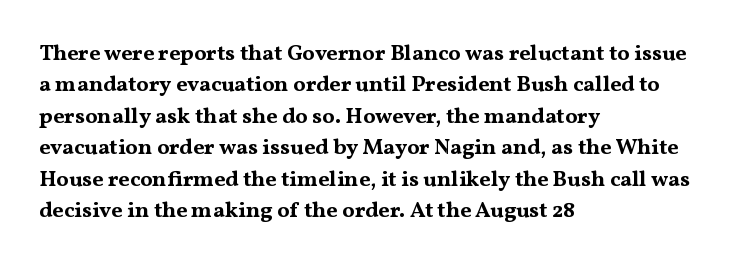
The image shows 22 px bold type, upright; set left-aligned, normal line spacing (1.43x), normal letter spacing, not underlined.
